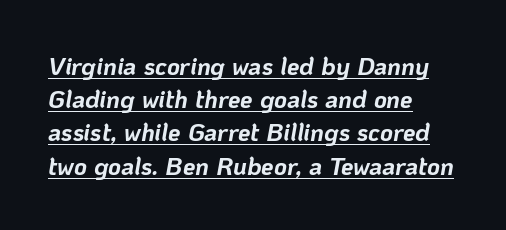
The image shows 25 px bold type, italic (leaning right); set left-aligned, normal line spacing (1.33x), normal letter spacing, underlined.
